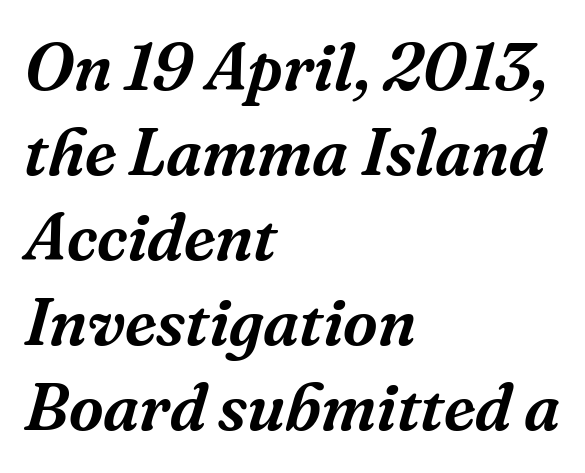
{"serif": "yes", "italic": "yes", "lean": "right", "slant_degrees": 16, "width": "normal", "stroke_contrast": "medium", "x_height": "medium", "monospaced": "no", "underline": "no", "align": "left", "line_spacing": "normal", "line_spacing_ratio": 1.27, "letter_spacing": "normal", "letter_spacing_em": 0.0, "glyph_px": 67}
